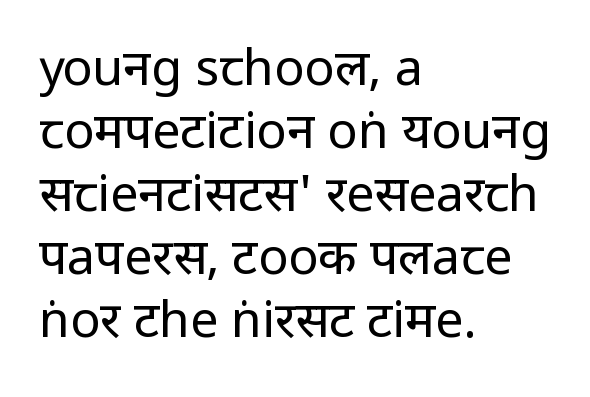
Does the leading feel generous? No, just average. Every row of glyphs begins at an identical x-position on the left. Words appear dense and cohesive because spacing is normal. The designer went with a sans here, leaving each stem footless. Unmarked baselines from the first word to the last.
